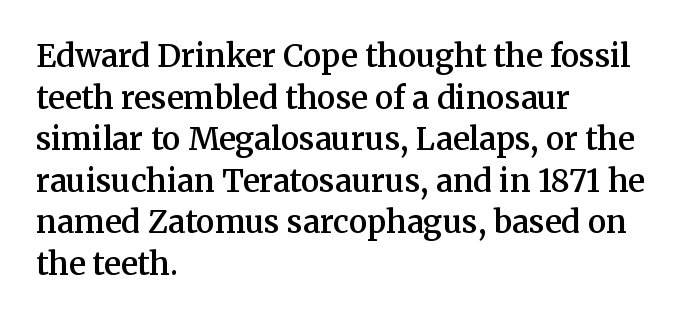
Every letter is mildly thick-stroked: semibold rather than bold. Tracking here is standard; glyphs follow each other at the usual distance. This block has exactly the height ordinary leading produces. A typesetter would label this face a serif.
